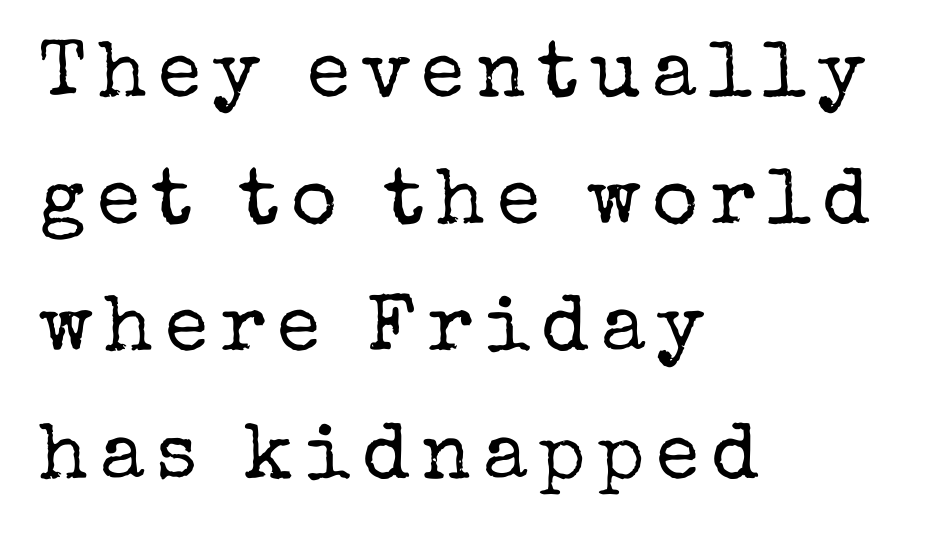
Q: Is the text bold? A: No.
Q: Is the text italic (slanted)? A: No, it is upright.
Q: Is the typeface a serif or a sans-serif typeface? A: Serif.
Q: Is the text underlined? A: No.
Q: How is the paragraph aligned? A: Left-aligned.
Q: Is the spacing between lines tight, normal or loose? A: Normal.
Q: Width (condensed, normal, or wide)? A: Normal.
Q: Stroke contrast? A: Low.
Q: x-height? A: Medium.
Q: Monospaced? A: No.
